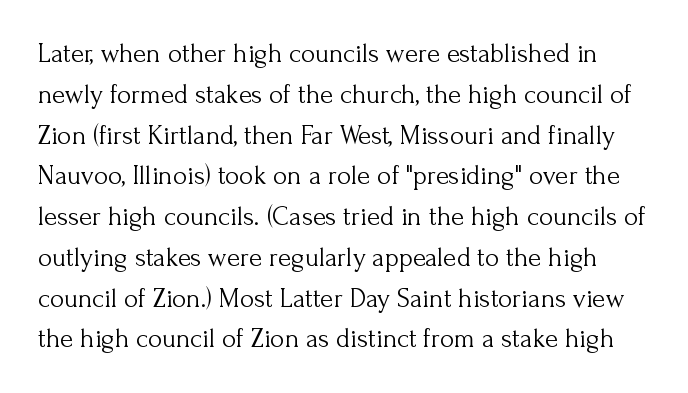
The image shows 27 px text type, upright; set normal line spacing (1.51x), normal letter spacing, not underlined.
